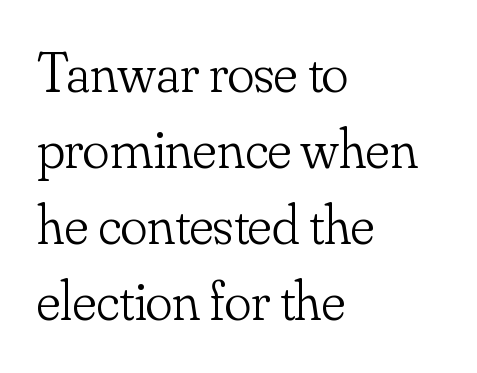
Q: Is the text bold? A: No.
Q: Is the text italic (slanted)? A: No, it is upright.
Q: Is the typeface a serif or a sans-serif typeface? A: Serif.
Q: Is the text underlined? A: No.
Q: How is the paragraph aligned? A: Left-aligned.
Q: Is the spacing between letters normal or unusually wide? A: Normal.
Q: Is the spacing between lines tight, normal or loose? A: Normal.
Q: Width (condensed, normal, or wide)? A: Normal.
Q: Stroke contrast? A: Low.
Q: x-height? A: Small.
Q: Monospaced? A: No.
